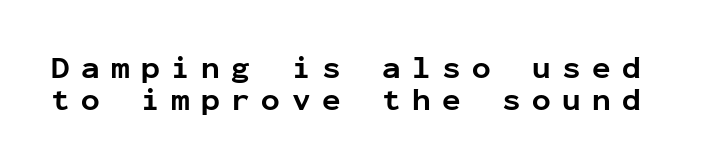
The image shows 31 px bold sans-serif type, upright, monospaced; set tight line spacing (1.03x), unusually wide letter spacing (+0.37 em), not underlined; low stroke contrast and a medium x-height.
